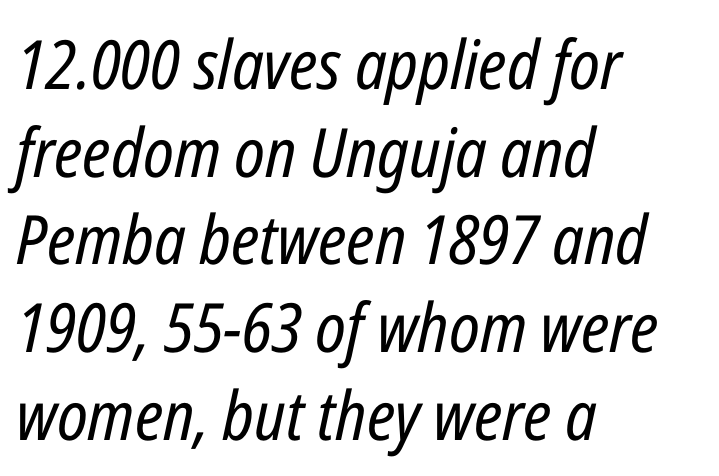
{"italic": "yes", "lean": "right", "slant_degrees": 12, "bold": "no", "weight": "regular", "width": "condensed", "stroke_contrast": "low", "x_height": "medium", "monospaced": "no", "underline": "no", "align": "left", "line_spacing": "normal", "line_spacing_ratio": 1.29, "letter_spacing": "normal", "letter_spacing_em": 0.0, "glyph_px": 68}
